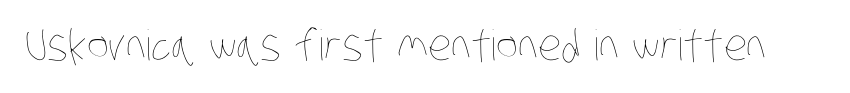
{"bold": "no", "weight": "thin", "width": "condensed", "stroke_contrast": "low", "x_height": "large", "monospaced": "no", "underline": "no", "letter_spacing": "normal", "letter_spacing_em": 0.0, "glyph_px": 42}
